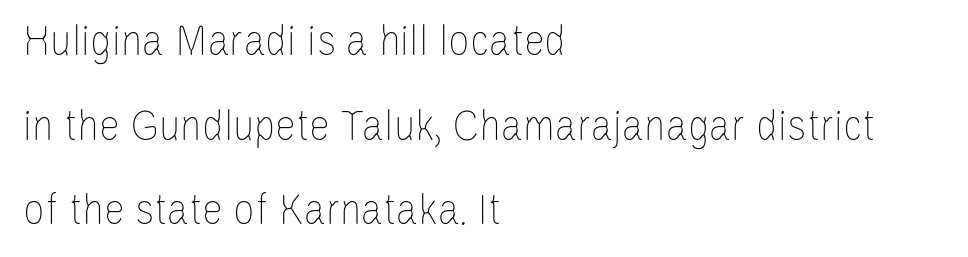
Q: Is the text bold? A: No.
Q: Is the text italic (slanted)? A: No, it is upright.
Q: Is the text underlined? A: No.
Q: How is the paragraph aligned? A: Left-aligned.
Q: Is the spacing between letters normal or unusually wide? A: Normal.
Q: Width (condensed, normal, or wide)? A: Condensed.
Q: Stroke contrast? A: Low.
Q: x-height? A: Large.
Q: Monospaced? A: No.
